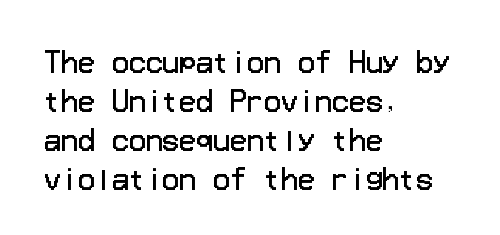
Q: Is the text bold? A: No.
Q: Is the text italic (slanted)? A: No, it is upright.
Q: Is the typeface a serif or a sans-serif typeface? A: Sans-serif.
Q: Is the text underlined? A: No.
Q: How is the paragraph aligned? A: Left-aligned.
Q: Is the spacing between letters normal or unusually wide? A: Normal.
Q: Is the spacing between lines tight, normal or loose? A: Normal.
Q: Width (condensed, normal, or wide)? A: Normal.
Q: Stroke contrast? A: Low.
Q: x-height? A: Medium.
